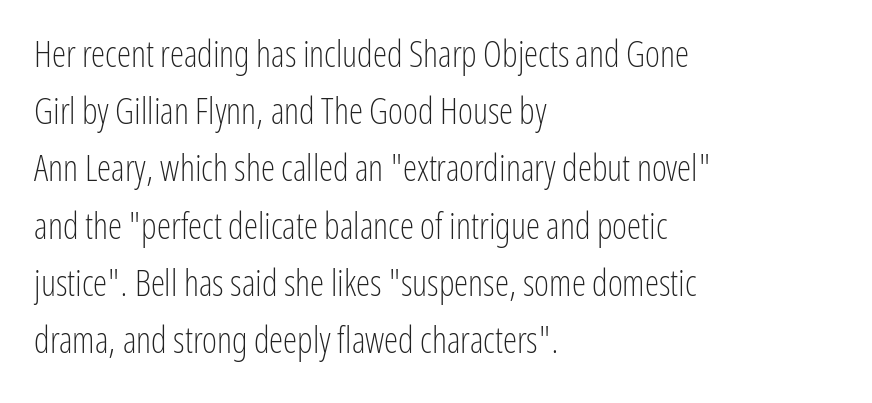
{"serif": "no", "italic": "no", "bold": "no", "weight": "light", "width": "condensed", "stroke_contrast": "low", "x_height": "medium", "monospaced": "no", "underline": "no", "align": "left", "line_spacing": "normal", "line_spacing_ratio": 1.59, "letter_spacing": "normal", "letter_spacing_em": 0.0, "glyph_px": 36}
